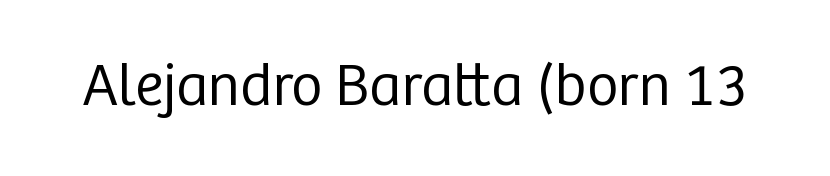
The image shows 60 px regular-weight sans-serif type, upright; set normal letter spacing, not underlined; low stroke contrast and a medium x-height.
